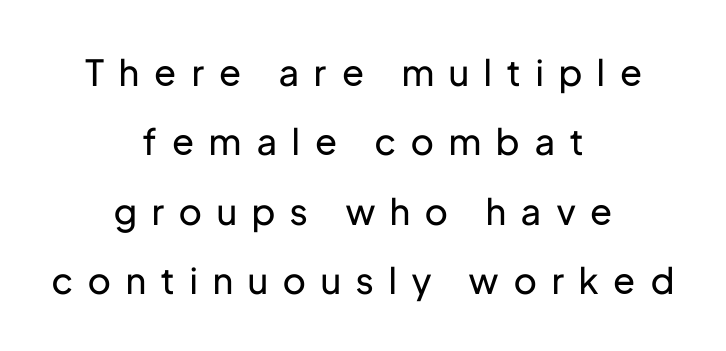
Ordinary non-slanted type is in use. Does extra space separate the letters? Yes, quite a lot of it. Proportional: the letters do not fall into vertical columns. The vertical gap from one line to the next is large. In CSS terms this would be text-align: center. To sum up the face: it is a sans, with no serifs.
